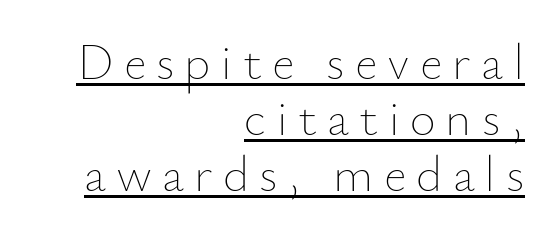
The image shows 50 px thin type, upright; set right-aligned, tight line spacing (1.12x), unusually wide letter spacing (+0.2 em), underlined; low stroke contrast and a small x-height.
